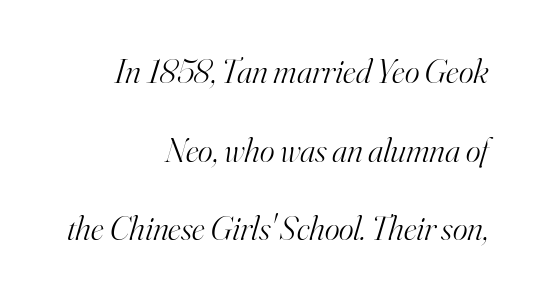
{"serif": "yes", "italic": "yes", "lean": "right", "slant_degrees": 16, "bold": "no", "weight": "light", "width": "normal", "stroke_contrast": "high", "x_height": "small", "monospaced": "no", "underline": "no", "align": "right", "line_spacing": "loose", "line_spacing_ratio": 2.25, "letter_spacing": "normal", "letter_spacing_em": 0.0, "glyph_px": 35}
